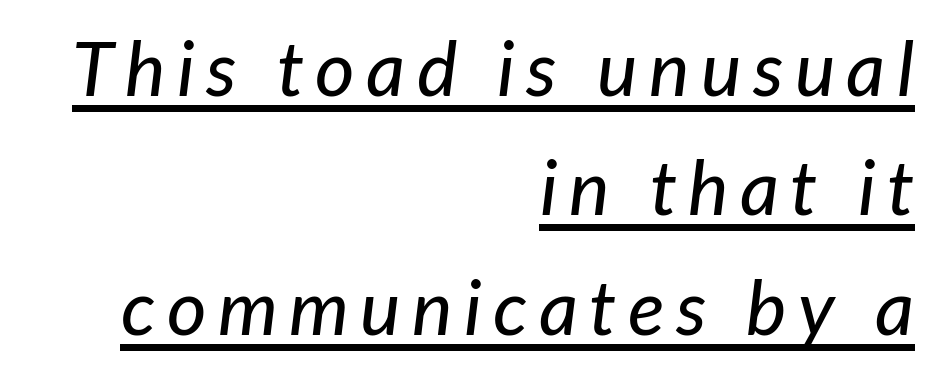
Q: Is the text italic (slanted)? A: Yes, it leans right by about 7 degrees.
Q: Is the text underlined? A: Yes.
Q: How is the paragraph aligned? A: Right-aligned.
Q: Is the spacing between lines tight, normal or loose? A: Normal.
Q: Width (condensed, normal, or wide)? A: Normal.
Q: Stroke contrast? A: Low.
Q: x-height? A: Medium.
Q: Monospaced? A: No.
